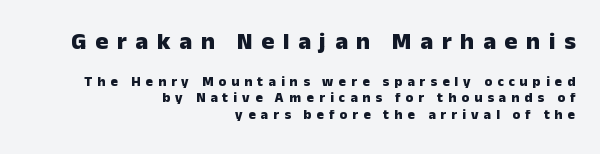
The passage shown is not underscored anywhere. In CSS terms this would be text-align: right. Between these two stacked blocks, the higher one wins on size. Every letter is thick-stroked: bold, no question. Nope, not italic — everything's standing straight.
